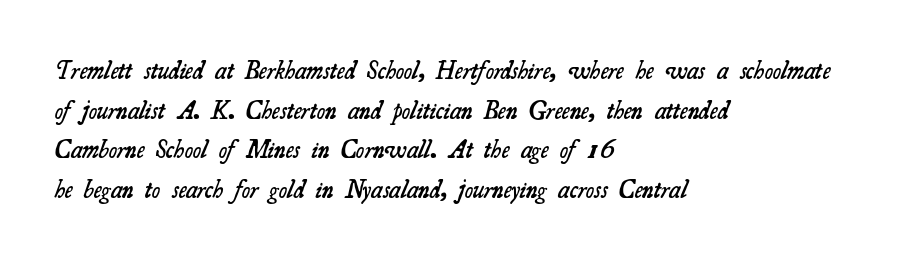
The image shows 25 px text type; set left-aligned, normal line spacing (1.59x), normal letter spacing, not underlined.
